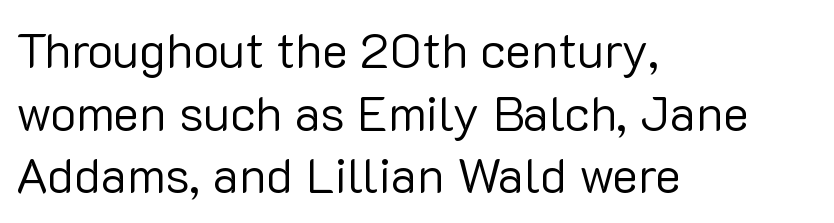
Q: Is the text bold? A: No.
Q: Is the text italic (slanted)? A: No, it is upright.
Q: Is the typeface a serif or a sans-serif typeface? A: Sans-serif.
Q: Is the text underlined? A: No.
Q: How is the paragraph aligned? A: Left-aligned.
Q: Is the spacing between letters normal or unusually wide? A: Normal.
Q: Is the spacing between lines tight, normal or loose? A: Normal.
Q: Width (condensed, normal, or wide)? A: Normal.
Q: Stroke contrast? A: Low.
Q: x-height? A: Medium.
Q: Monospaced? A: No.
